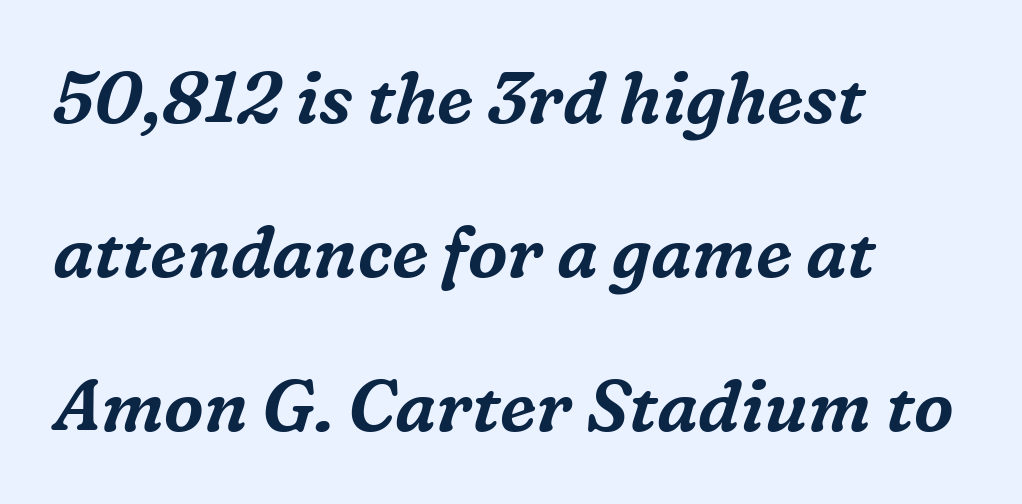
{"serif": "yes", "italic": "yes", "lean": "right", "slant_degrees": 16, "width": "normal", "stroke_contrast": "medium", "x_height": "medium", "monospaced": "no", "underline": "no", "align": "left", "line_spacing": "loose", "line_spacing_ratio": 2.17, "letter_spacing": "normal", "letter_spacing_em": 0.0, "glyph_px": 71}
